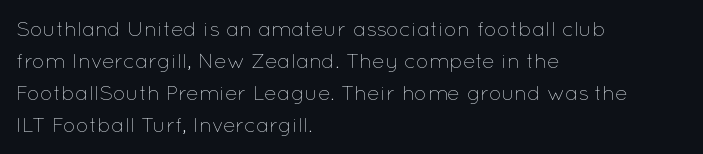
Q: Is the text bold? A: No.
Q: Is the text italic (slanted)? A: No, it is upright.
Q: Is the text underlined? A: No.
Q: How is the paragraph aligned? A: Left-aligned.
Q: Is the spacing between letters normal or unusually wide? A: Normal.
Q: Is the spacing between lines tight, normal or loose? A: Normal.
